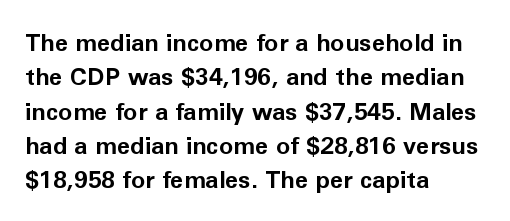
The image shows 24 px bold type, upright; set left-aligned, normal line spacing (1.43x), normal letter spacing, not underlined.
